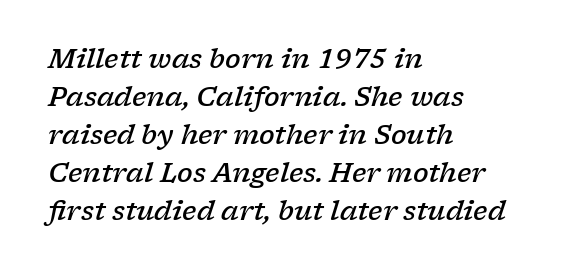
The ragged edge is on the right, which tells us the setting is flush left. What stands out about the letter spacing? Nothing — it is the standard amount. Caption: semibold face, moderately heavy strokes. The baseline area is clear. The leading is moderate, giving the passage an even texture.
